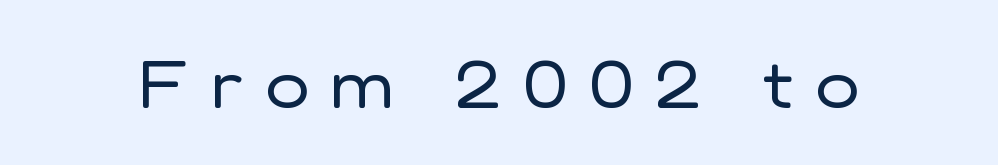
{"serif": "no", "italic": "no", "bold": "no", "weight": "regular", "width": "normal", "stroke_contrast": "low", "x_height": "medium", "monospaced": "no", "underline": "no", "letter_spacing": "wide", "letter_spacing_em": 0.34, "glyph_px": 66}
